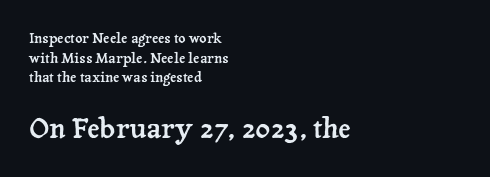
{"serif": "yes", "italic": "no", "width": "normal", "stroke_contrast": "low", "x_height": "medium", "monospaced": "no", "underline": "no", "align": "left", "line_spacing": "normal", "line_spacing_ratio": 1.4, "letter_spacing": "normal", "letter_spacing_em": 0.0, "larger_block": "second", "size_ratio": 2.0, "glyph_px": 28}
